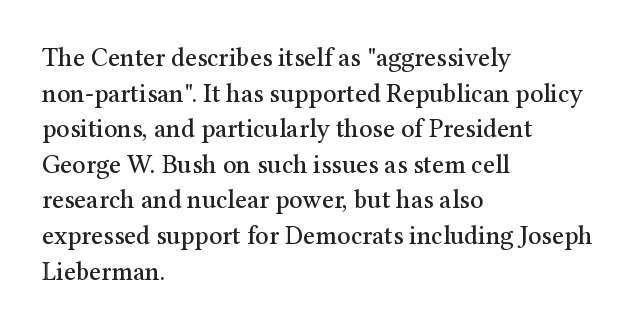
Compared with a centered layout, this one pins lines to the left instead. These lines were composed using upright roman letters. The type is set solid horizontally, with unmodified tracking. Vertical spacing — default. A bare baseline throughout the passage.
